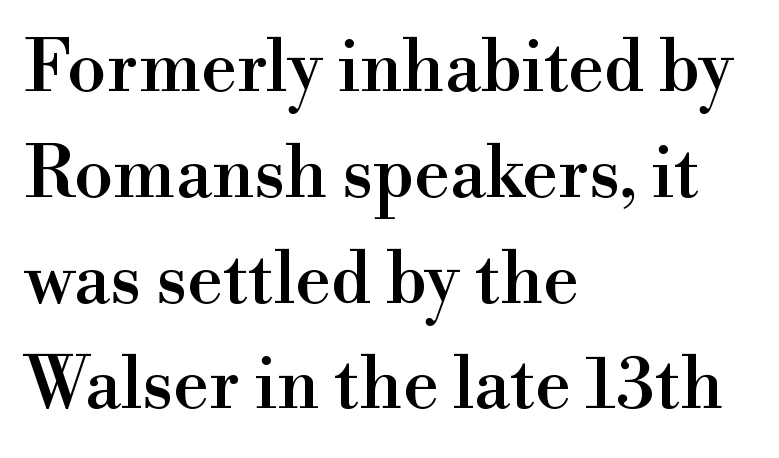
The image shows 71 px serif type, upright; set left-aligned, normal line spacing (1.49x), normal letter spacing, not underlined; high stroke contrast and a small x-height.
